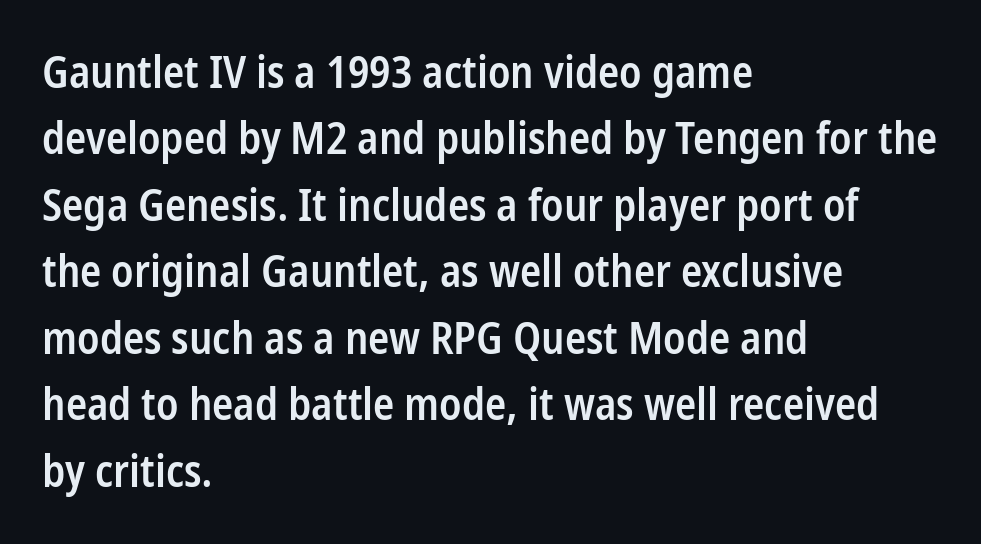
The image shows 44 px semibold, condensed sans-serif type, upright; set left-aligned, normal line spacing (1.51x), normal letter spacing, not underlined; low stroke contrast and a medium x-height.
